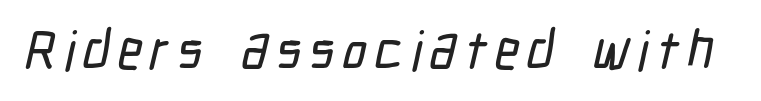
Q: Is the typeface a serif or a sans-serif typeface? A: Sans-serif.
Q: Is the text underlined? A: No.
Q: Width (condensed, normal, or wide)? A: Condensed.
Q: Stroke contrast? A: Low.
Q: x-height? A: Medium.
Q: Monospaced? A: No.
